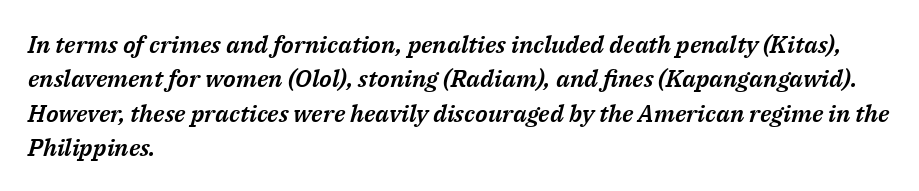
{"italic": "yes", "lean": "right", "slant_degrees": 14, "underline": "no", "align": "left", "line_spacing": "normal", "line_spacing_ratio": 1.43, "letter_spacing": "normal", "letter_spacing_em": 0.0, "glyph_px": 24}
